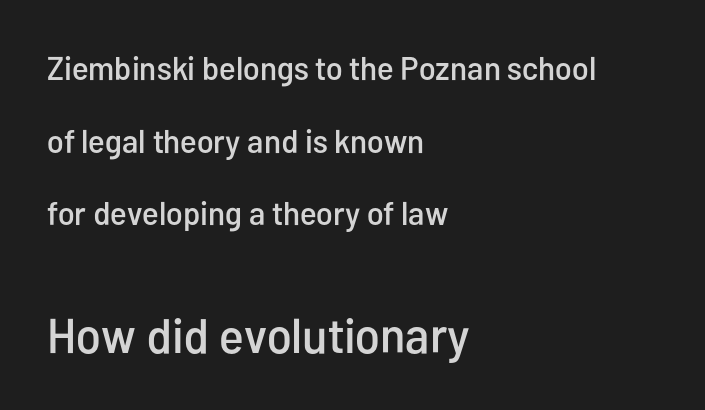
This rendering features lettering with no underline. The passage shown has conventional tracking throughout. The face used here appears at its bigger size in the lower chunk. Nothing sits at the stroke ends, so this counts as sans-serif. The letters stand upright; this is a roman face.
